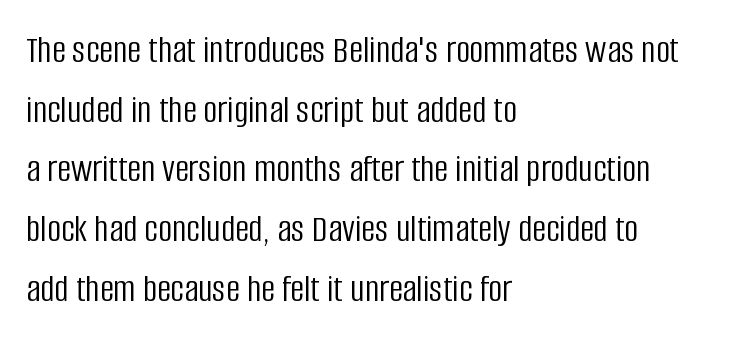
Q: Is the text bold? A: No.
Q: Is the text italic (slanted)? A: No, it is upright.
Q: Is the typeface a serif or a sans-serif typeface? A: Sans-serif.
Q: Is the text underlined? A: No.
Q: How is the paragraph aligned? A: Left-aligned.
Q: Is the spacing between letters normal or unusually wide? A: Normal.
Q: Is the spacing between lines tight, normal or loose? A: Normal.
Q: Width (condensed, normal, or wide)? A: Condensed.
Q: Stroke contrast? A: Low.
Q: x-height? A: Large.
Q: Monospaced? A: No.
